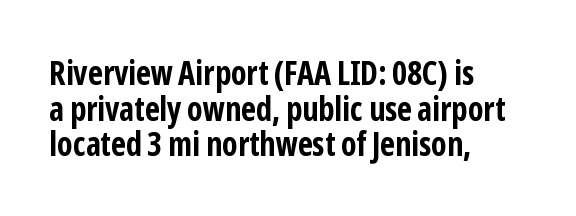
The text was rendered using a sans face with plain stroke endings. Do the characters align in a grid? No, the font is proportional. Has an underline been added? It has not. This sample trades vertical openness for compactness between lines. Quick note: not italic, upright. Tracking here is standard; glyphs follow each other at the usual distance.
